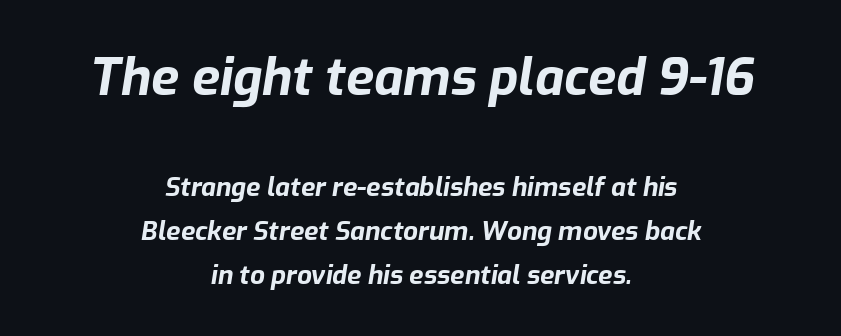
The typesetter chose a symmetrical, centered arrangement here. Proportional: the letters do not fall into vertical columns. A full-strength bold gives these letters their thick strokes. The text carries the slant typical of an italic or oblique font. The upper block of text is set noticeably larger than the block beneath it.
